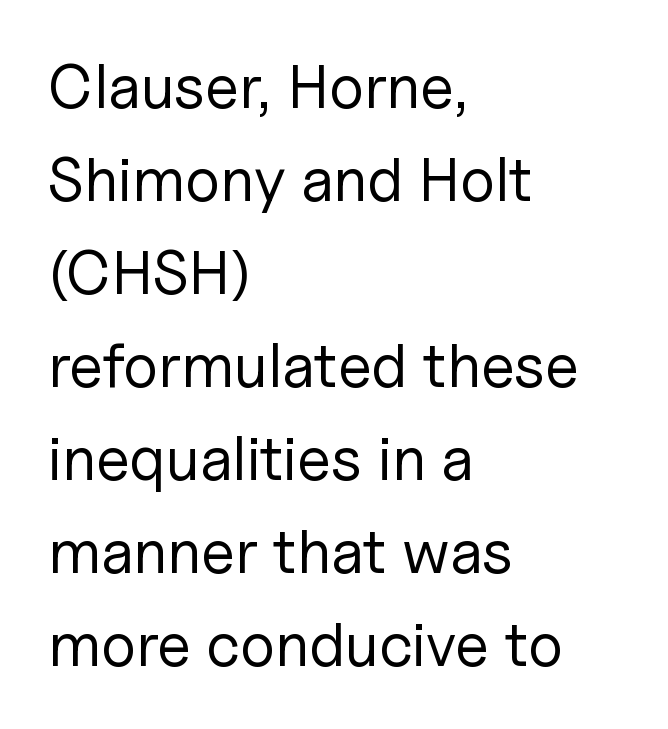
Q: Is the text bold? A: No.
Q: Is the text italic (slanted)? A: No, it is upright.
Q: Is the typeface a serif or a sans-serif typeface? A: Sans-serif.
Q: Is the text underlined? A: No.
Q: How is the paragraph aligned? A: Left-aligned.
Q: Is the spacing between letters normal or unusually wide? A: Normal.
Q: Is the spacing between lines tight, normal or loose? A: Normal.
Q: Width (condensed, normal, or wide)? A: Normal.
Q: Stroke contrast? A: Low.
Q: x-height? A: Medium.
Q: Monospaced? A: No.
